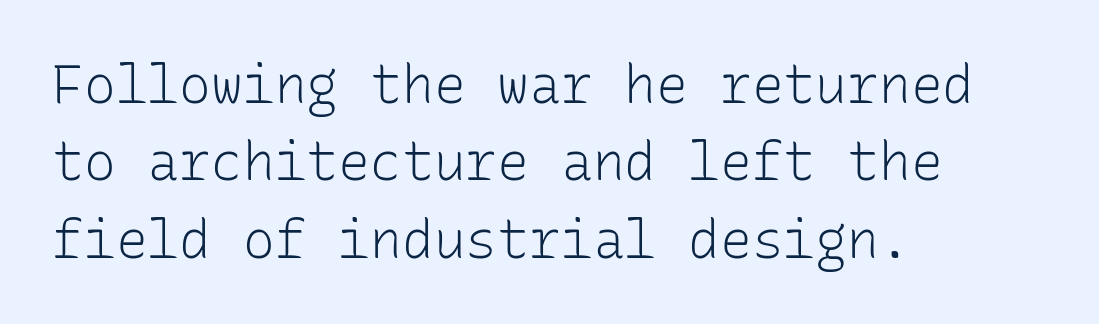
Monospaced: the letters line up in strict vertical columns. The type is set solid horizontally, with unmodified tracking. The strokes carry an ordinary text weight at most. This rendering uses left alignment, leaving the right contour irregular. The space between consecutive lines is moderate.
